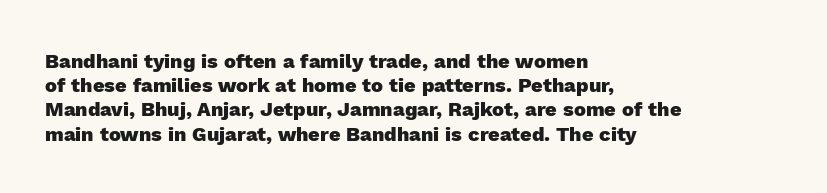
The image shows 20 px bold type, upright; set left-aligned, line spacing 1.21x, normal letter spacing, not underlined.
